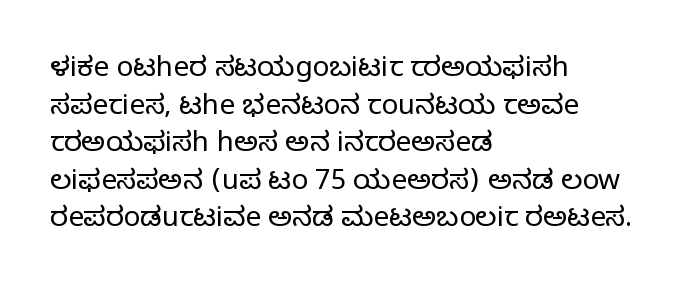
Q: Is the text bold? A: No.
Q: Is the text italic (slanted)? A: No, it is upright.
Q: Is the typeface a serif or a sans-serif typeface? A: Sans-serif.
Q: Is the text underlined? A: No.
Q: How is the paragraph aligned? A: Left-aligned.
Q: Is the spacing between letters normal or unusually wide? A: Normal.
Q: Is the spacing between lines tight, normal or loose? A: Normal.
Q: Width (condensed, normal, or wide)? A: Normal.
Q: Stroke contrast? A: Low.
Q: x-height? A: Medium.
Q: Monospaced? A: No.
